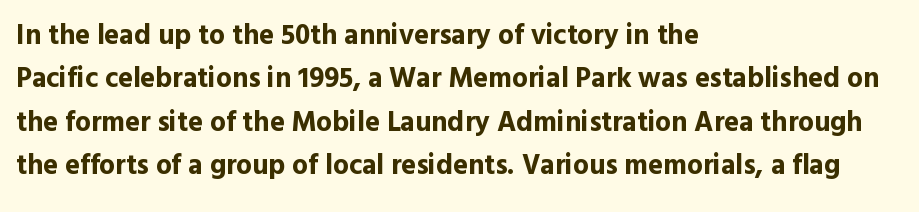
The image shows 28 px bold sans-serif type, upright; set left-aligned, normal line spacing (1.55x), normal letter spacing, not underlined; a medium x-height.
